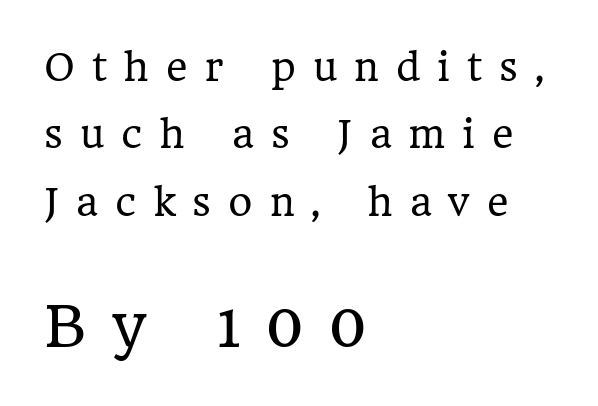
{"serif": "yes", "italic": "no", "bold": "no", "weight": "regular", "width": "normal", "stroke_contrast": "low", "x_height": "medium", "monospaced": "no", "underline": "no", "align": "left", "line_spacing_ratio": 1.82, "letter_spacing": "wide", "letter_spacing_em": 0.46, "larger_block": "second", "size_ratio": 1.51, "glyph_px": 56}
